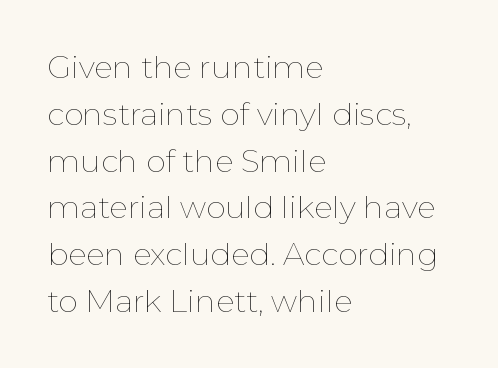
Summary of vertical rhythm: regular, with standard interline spacing. The passage shown is typed in a proportional face where columns would drift. The cut favours lightness, reaching ordinary text weight at its darkest. Inter-character spacing is left at the font's built-in metrics. The string is rendered with underlining switched off. The text block is weighted toward the left margin, trailing off unevenly rightward.
